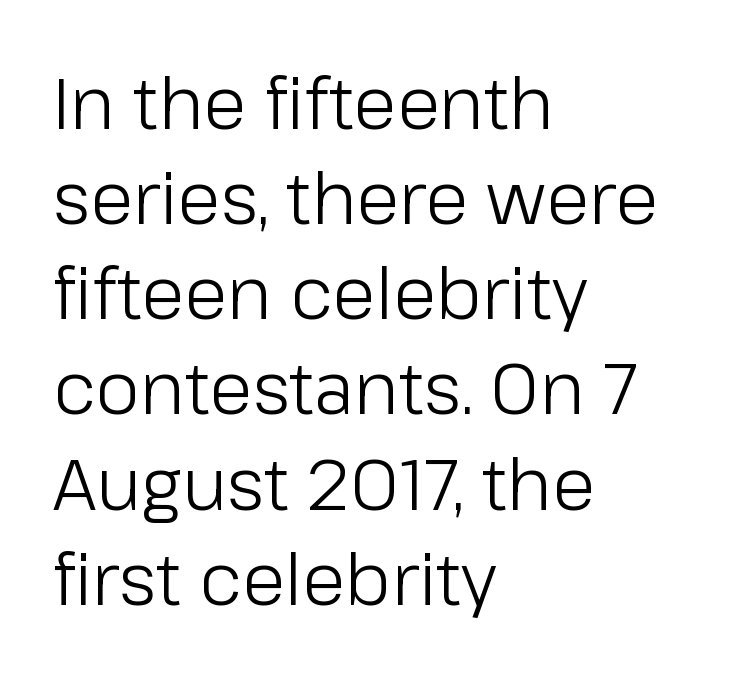
Casual observation: everything's shoved over to the left. Bare-footed words on every line. The horizontal fit of the characters is conventional and even. The designer went with a sans here, leaving each stem footless. Summary of vertical rhythm: regular, with standard interline spacing. It's the straight-up-and-down kind of type.
